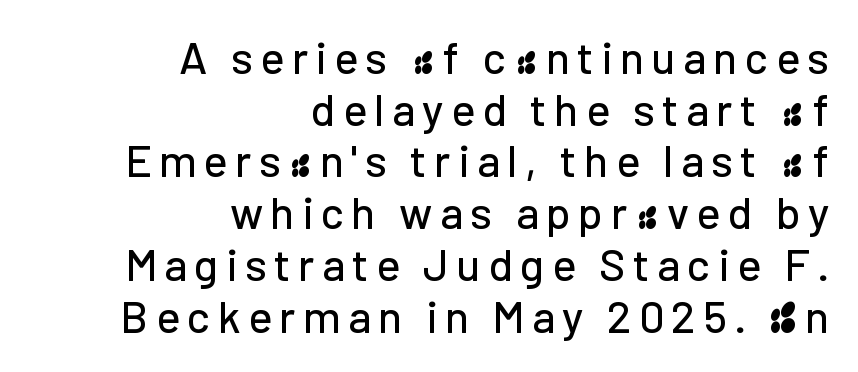
Q: Is the text italic (slanted)? A: No, it is upright.
Q: Is the typeface a serif or a sans-serif typeface? A: Sans-serif.
Q: Is the text underlined? A: No.
Q: How is the paragraph aligned? A: Right-aligned.
Q: Is the spacing between lines tight, normal or loose? A: Tight.
Q: Width (condensed, normal, or wide)? A: Normal.
Q: Stroke contrast? A: Low.
Q: x-height? A: Medium.
Q: Monospaced? A: No.
